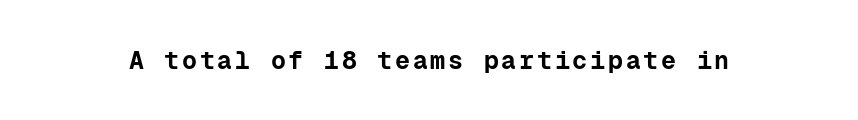
Weight check: bold — yes, fully. Ascenders rise straight up at ninety degrees. The string is rendered with underlining switched off.
